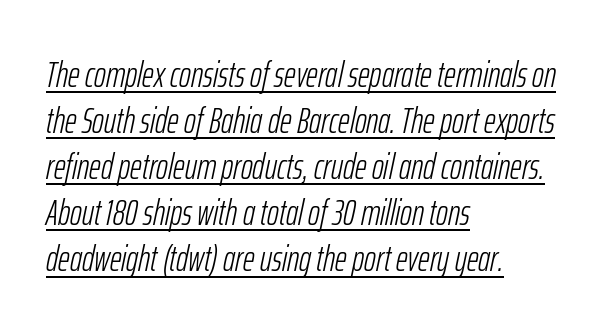
The image shows 36 px light, condensed type, italic (leaning right); set left-aligned, normal line spacing (1.28x), normal letter spacing, underlined; low stroke contrast and a medium x-height.
